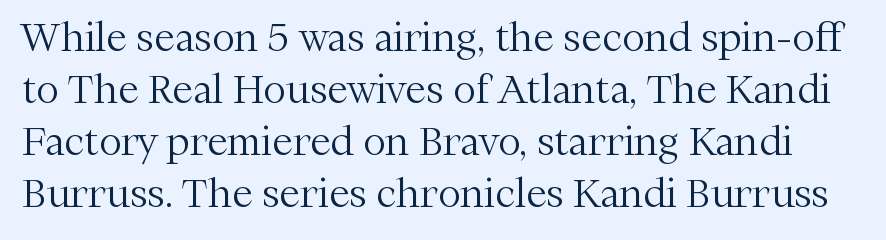
Q: Is the text bold? A: No.
Q: Is the text italic (slanted)? A: No, it is upright.
Q: Is the typeface a serif or a sans-serif typeface? A: Serif.
Q: Is the text underlined? A: No.
Q: Is the spacing between letters normal or unusually wide? A: Normal.
Q: Is the spacing between lines tight, normal or loose? A: Normal.
Q: Width (condensed, normal, or wide)? A: Normal.
Q: Stroke contrast? A: Medium.
Q: x-height? A: Medium.
Q: Monospaced? A: No.
